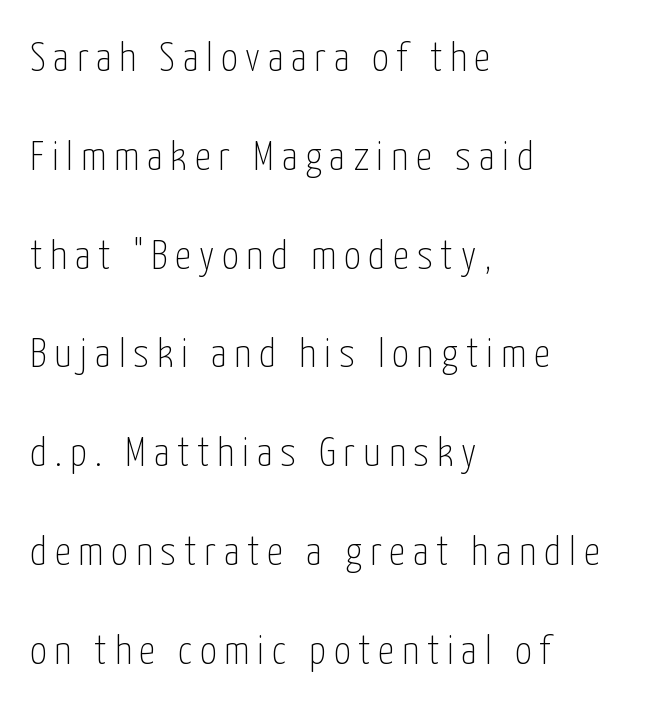
The image shows 41 px thin, condensed sans-serif type, upright; set left-aligned, loose line spacing (2.41x), not underlined; low stroke contrast and a medium x-height.
